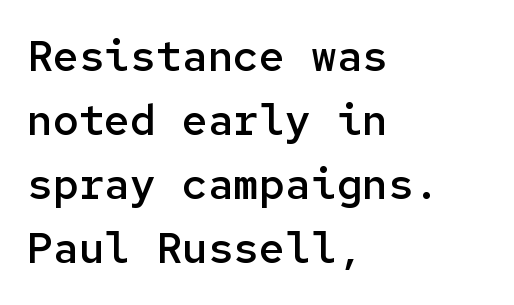
The image shows 43 px semibold sans-serif type, upright, monospaced; set left-aligned, normal line spacing (1.49x), normal letter spacing, not underlined; low stroke contrast and a medium x-height.
